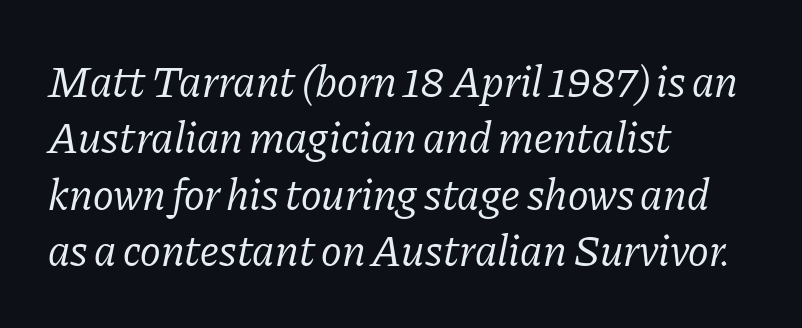
The lines in this sample share a left origin and differ only in where they stop. The passage shown leans; its letterforms are oblique. Examine the stroke ends and you'll spot serifs. The strip under each line holds only bare page. No letter is thick-stroked: the sample isn't bold.
